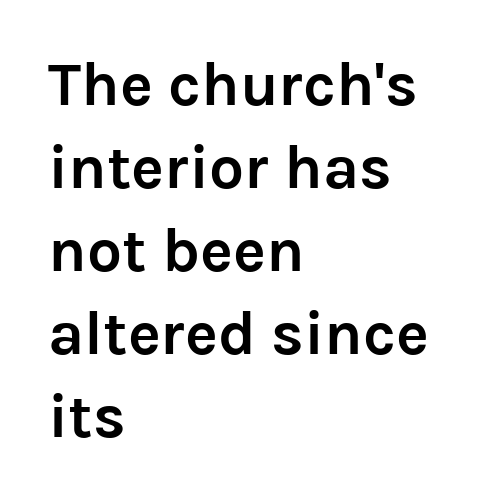
The leading is moderate, giving the passage an even texture. The letters stand straight up with perfectly vertical stems. Reading down the block, your eye returns to a fixed left position each line. You can tell from the bare stems that sans-serif type was used. Tracking here is standard; glyphs follow each other at the usual distance. No word sits above an underline.
